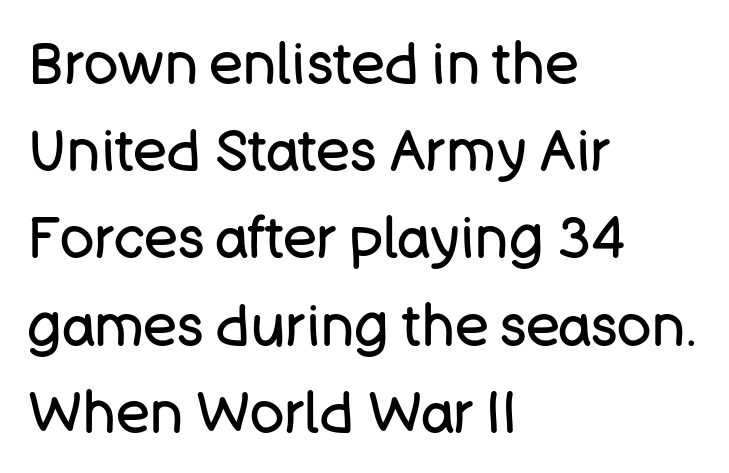
{"serif": "no", "italic": "no", "bold": "no", "weight": "regular", "width": "normal", "stroke_contrast": "low", "x_height": "large", "monospaced": "no", "underline": "no", "align": "left", "line_spacing": "normal", "line_spacing_ratio": 1.53, "letter_spacing": "normal", "letter_spacing_em": 0.0, "glyph_px": 57}
